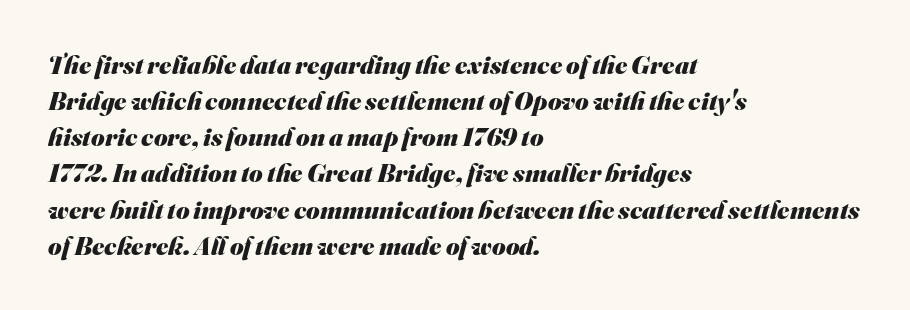
Q: Is the text bold? A: Yes.
Q: Is the text underlined? A: No.
Q: How is the paragraph aligned? A: Left-aligned.
Q: Is the spacing between letters normal or unusually wide? A: Normal.
Q: Is the spacing between lines tight, normal or loose? A: Normal.
